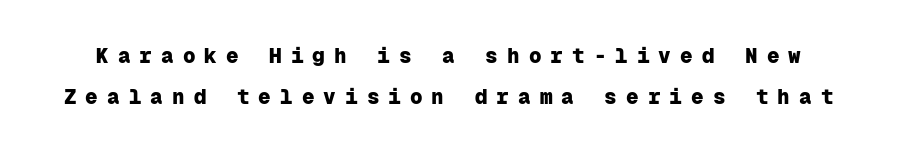
Q: Is the text bold? A: Yes.
Q: Is the text italic (slanted)? A: No, it is upright.
Q: Is the text underlined? A: No.
Q: Is the spacing between letters normal or unusually wide? A: Unusually wide.
Q: Is the spacing between lines tight, normal or loose? A: Loose.
